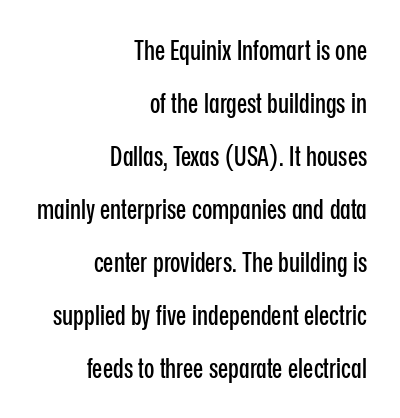
Q: Is the text italic (slanted)? A: No, it is upright.
Q: Is the text underlined? A: No.
Q: How is the paragraph aligned? A: Right-aligned.
Q: Is the spacing between letters normal or unusually wide? A: Normal.
Q: Is the spacing between lines tight, normal or loose? A: Loose.
